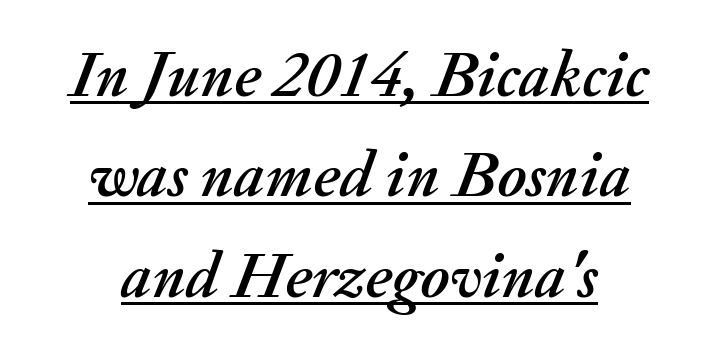
Leading matches the norm, producing a regular column. Note the varied advance widths — an 'i' is clearly narrower than an 'm'. A typographer would call this underscored text. The rendering applies a slant to the glyphs. Words appear dense and cohesive because spacing is normal.
